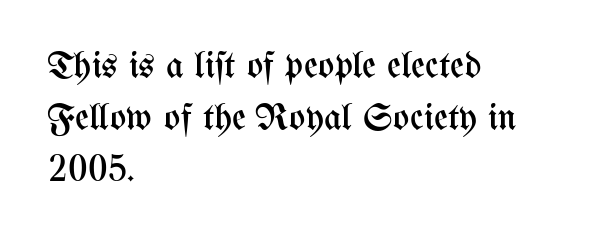
{"italic": "no", "bold": "no", "weight": "regular", "width": "condensed", "stroke_contrast": "medium", "x_height": "medium", "monospaced": "no", "underline": "no", "align": "left", "line_spacing": "normal", "line_spacing_ratio": 1.36, "letter_spacing": "normal", "letter_spacing_em": 0.0, "glyph_px": 38}
